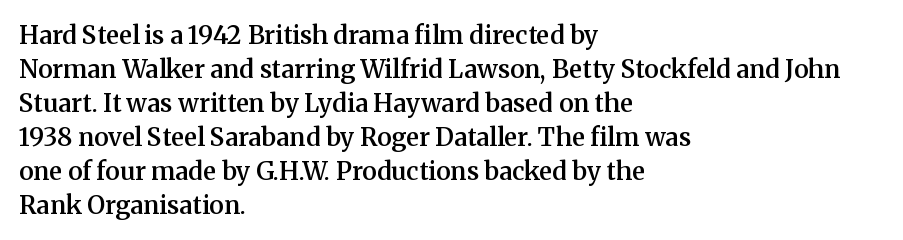
Do the letters lean? They stand straight. Set as a demibold, roughly 600 on the weight scale. Interline gaps are of average width in this sample. Has an underline been added? It has not. In CSS terms this would be text-align: left. The passage shown has conventional tracking throughout.
